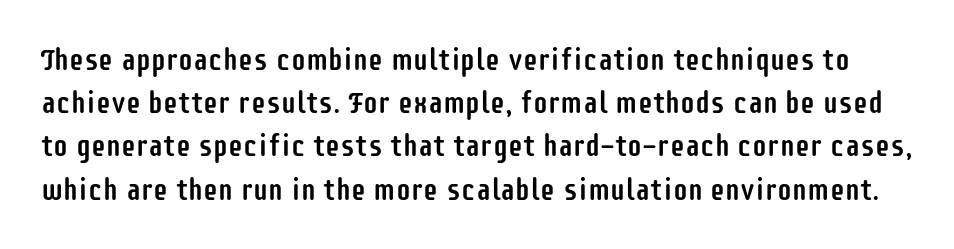
Q: Is the text italic (slanted)? A: No, it is upright.
Q: Is the typeface a serif or a sans-serif typeface? A: Sans-serif.
Q: Is the text underlined? A: No.
Q: Is the spacing between letters normal or unusually wide? A: Normal.
Q: Is the spacing between lines tight, normal or loose? A: Normal.
Q: Width (condensed, normal, or wide)? A: Condensed.
Q: Stroke contrast? A: Low.
Q: x-height? A: Large.
Q: Monospaced? A: No.
